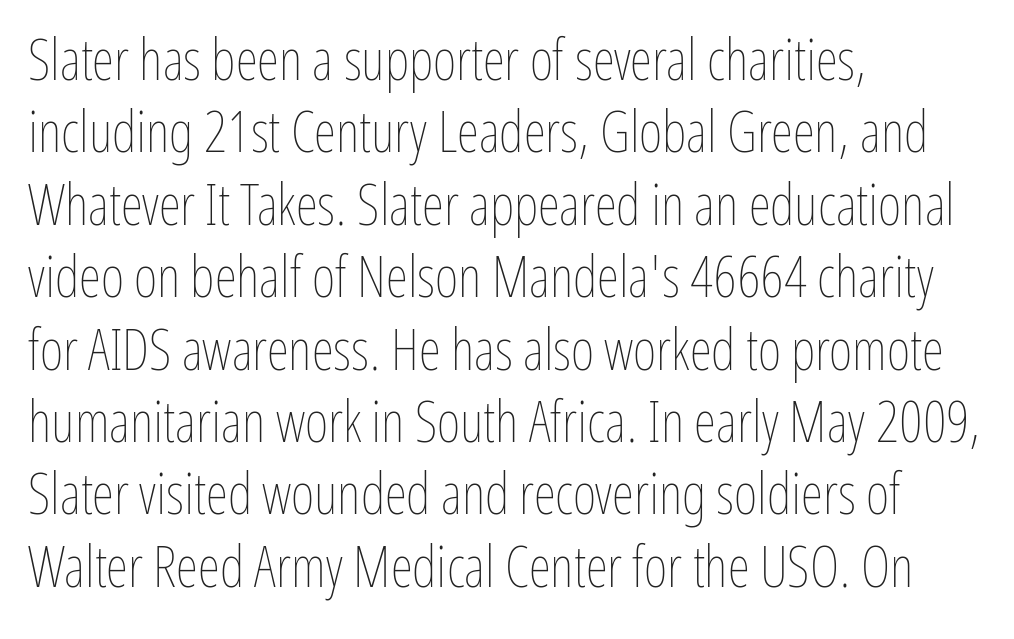
{"italic": "no", "bold": "no", "weight": "thin", "width": "condensed", "stroke_contrast": "low", "x_height": "medium", "monospaced": "no", "underline": "no", "align": "left", "line_spacing": "normal", "line_spacing_ratio": 1.27, "letter_spacing": "normal", "letter_spacing_em": 0.0, "glyph_px": 57}
